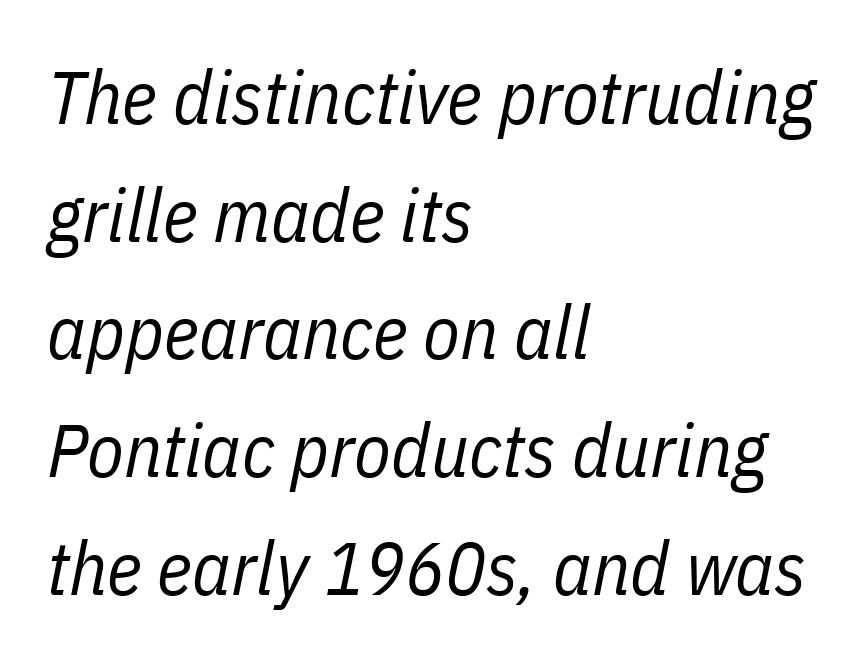
In terms of leading, this rendering sits right in the middle. Observe the lean: these are italic letterforms. The line texture is even and compact thanks to regular tracking. The weight would be labelled regular, book, light, or lighter still. Does the copy run flush right? No — it runs flush left. Each row of text sits above clean, open space.
